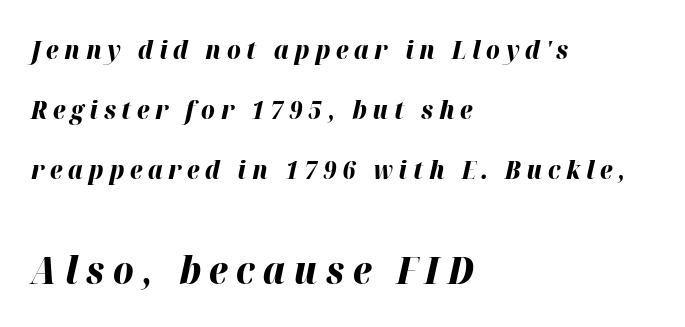
Vertical spacing — loose. The passage shown is not underscored anywhere. Line starts are locked; line ends wander. The rendering inserts visible extra space after every character.
